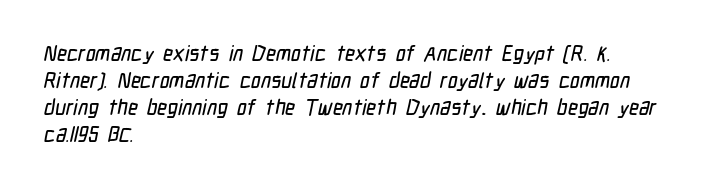
The image shows 21 px text type; set left-aligned, normal line spacing (1.28x), normal letter spacing, not underlined.
